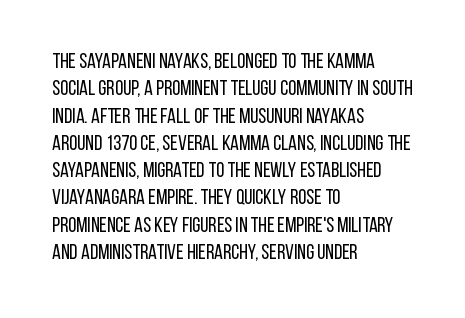
{"italic": "no", "bold": "no", "underline": "no", "align": "left", "line_spacing": "normal", "line_spacing_ratio": 1.3, "letter_spacing": "normal", "letter_spacing_em": 0.0, "glyph_px": 21}
